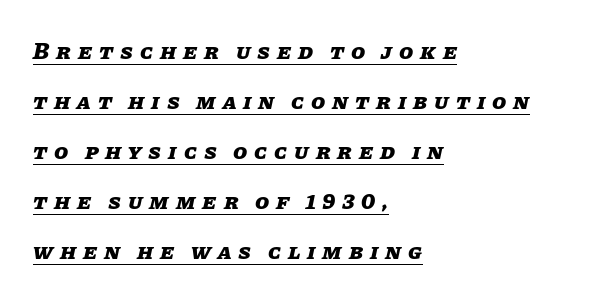
{"italic": "yes", "lean": "right", "slant_degrees": 11, "bold": "yes", "underline": "yes", "align": "left", "line_spacing": "loose", "line_spacing_ratio": 2.17, "letter_spacing": "wide", "letter_spacing_em": 0.3, "glyph_px": 23}
